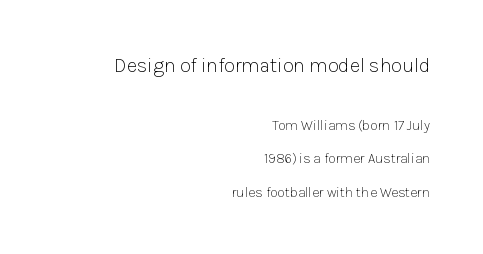
The axis of the letterforms is exactly vertical. Underline: absent. This sample trades compactness for vertical openness between lines. The paragraph has a hard right edge and a soft left edge. Bold? No — there's no thickening of the strokes.
